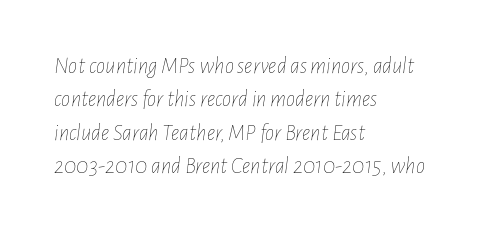
Q: Is the text bold? A: No.
Q: Is the text italic (slanted)? A: Yes, it leans right by about 7 degrees.
Q: Is the text underlined? A: No.
Q: How is the paragraph aligned? A: Left-aligned.
Q: Is the spacing between letters normal or unusually wide? A: Normal.
Q: Is the spacing between lines tight, normal or loose? A: Normal.
